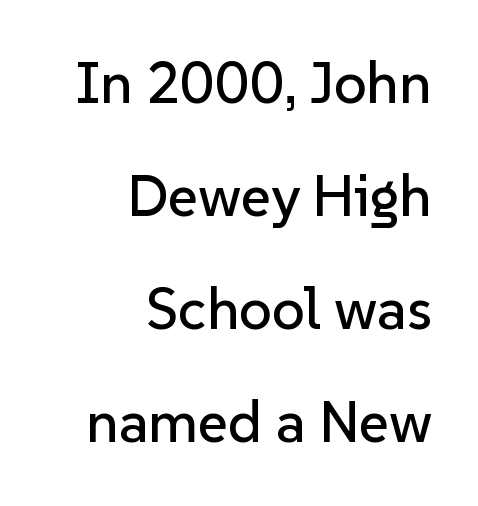
{"serif": "no", "italic": "no", "width": "normal", "stroke_contrast": "low", "x_height": "medium", "monospaced": "no", "underline": "no", "align": "right", "line_spacing": "loose", "line_spacing_ratio": 1.95, "letter_spacing": "normal", "letter_spacing_em": 0.0, "glyph_px": 58}
